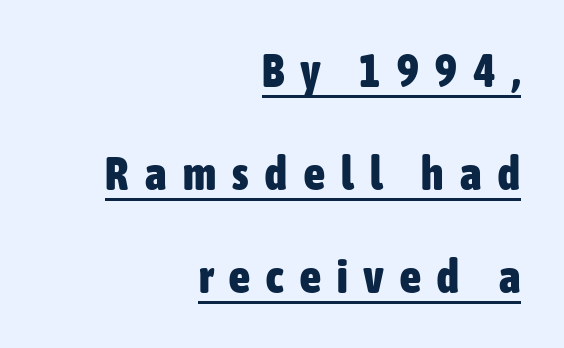
{"serif": "no", "italic": "no", "bold": "yes", "weight": "heavy", "width": "condensed", "stroke_contrast": "low", "x_height": "medium", "monospaced": "no", "underline": "yes", "align": "right", "line_spacing": "loose", "line_spacing_ratio": 2.24, "letter_spacing": "wide", "letter_spacing_em": 0.36, "glyph_px": 46}
